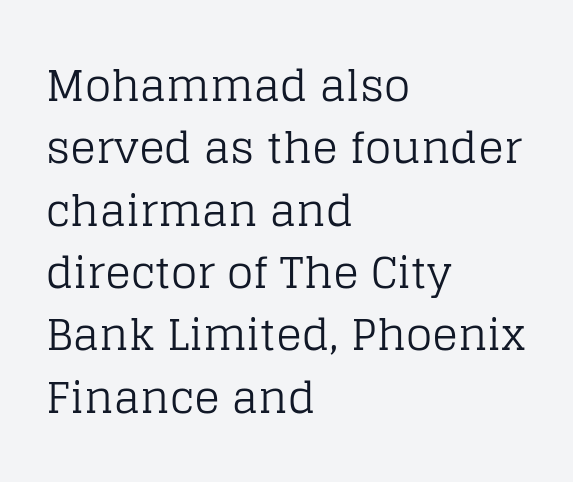
The image shows 43 px regular-weight serif type, upright; set left-aligned, normal line spacing (1.45x), normal letter spacing, not underlined; low stroke contrast and a large x-height.
